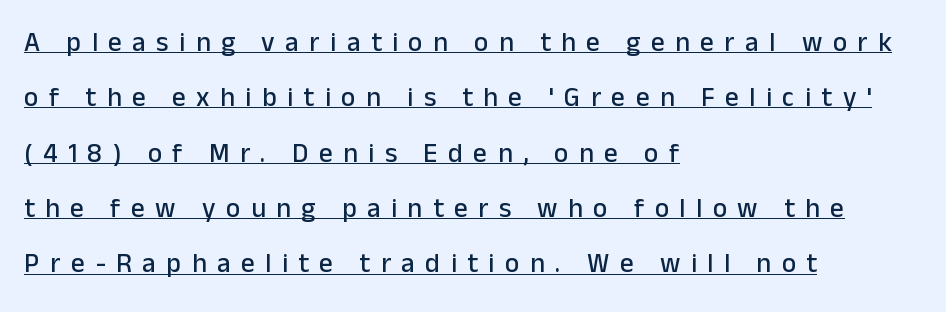
Q: Is the text italic (slanted)? A: No, it is upright.
Q: Is the text underlined? A: Yes.
Q: How is the paragraph aligned? A: Left-aligned.
Q: Is the spacing between letters normal or unusually wide? A: Unusually wide.
Q: Is the spacing between lines tight, normal or loose? A: Loose.
